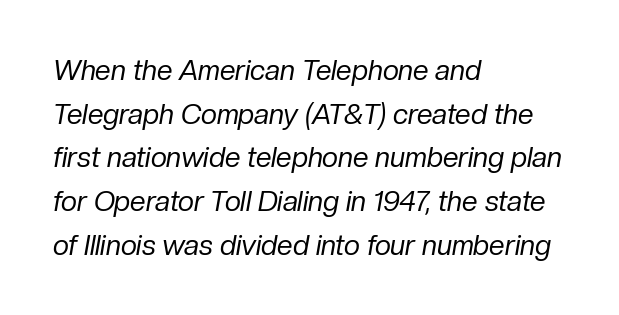
The image shows 28 px regular-weight type, italic (leaning right); set left-aligned, normal line spacing (1.56x), normal letter spacing, not underlined; low stroke contrast and a medium x-height.
